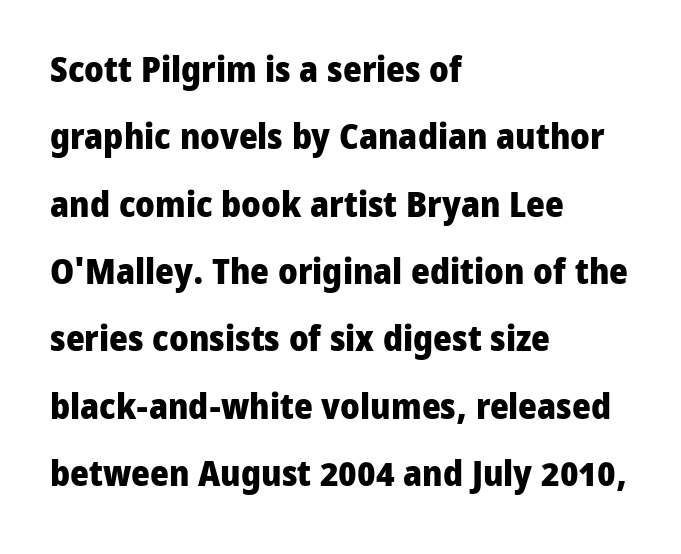
Q: Is the text bold? A: Yes.
Q: Is the text italic (slanted)? A: No, it is upright.
Q: Is the typeface a serif or a sans-serif typeface? A: Sans-serif.
Q: Is the text underlined? A: No.
Q: How is the paragraph aligned? A: Left-aligned.
Q: Is the spacing between letters normal or unusually wide? A: Normal.
Q: Width (condensed, normal, or wide)? A: Normal.
Q: Stroke contrast? A: Low.
Q: x-height? A: Medium.
Q: Monospaced? A: No.
